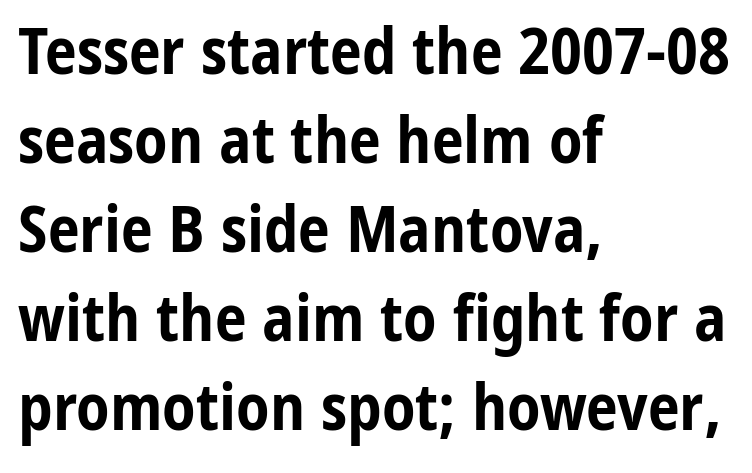
The image shows 64 px bold, condensed sans-serif type, upright; set left-aligned, normal line spacing (1.39x), normal letter spacing, not underlined; low stroke contrast and a medium x-height.
